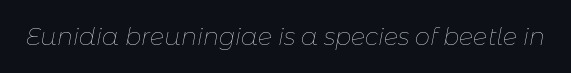
{"italic": "yes", "lean": "right", "slant_degrees": 11, "bold": "no", "underline": "no", "letter_spacing": "normal", "letter_spacing_em": 0.0, "glyph_px": 24}
